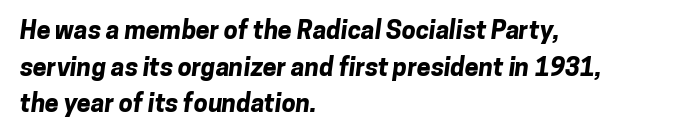
Line spacing here is normal. Nobody touched the tracking dial on this one. Students, this is bold: see how much ink each stroke carries. Descender tails drop into unmarked territory.
